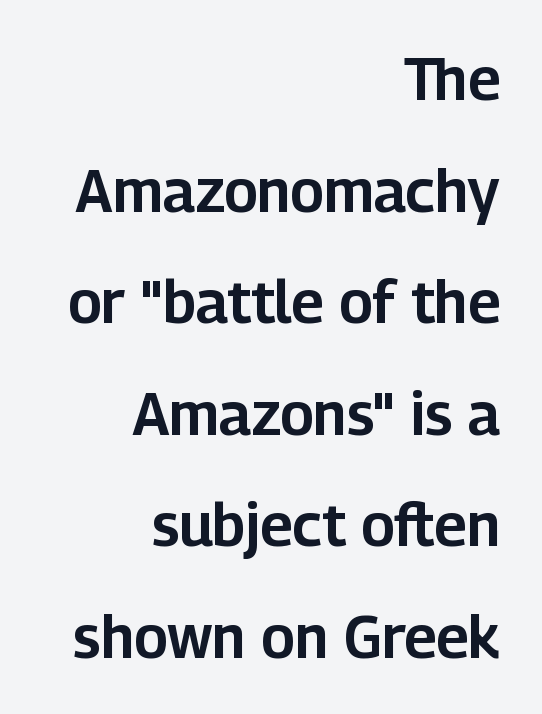
The image shows 59 px sans-serif type, upright; set right-aligned, line spacing 1.89x, normal letter spacing, not underlined; low stroke contrast and a medium x-height.
